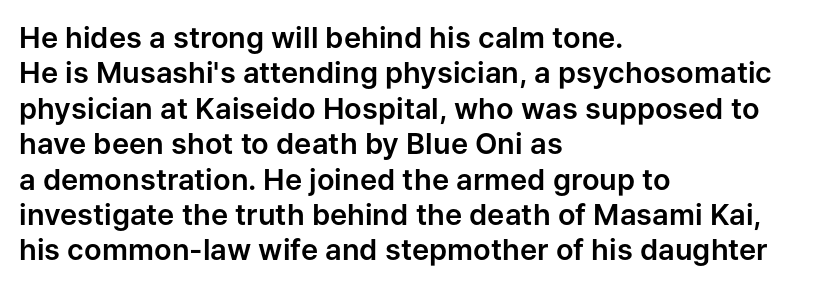
The image shows 29 px sans-serif type, upright; set left-aligned, line spacing 1.22x, normal letter spacing, not underlined; low stroke contrast and a medium x-height.
